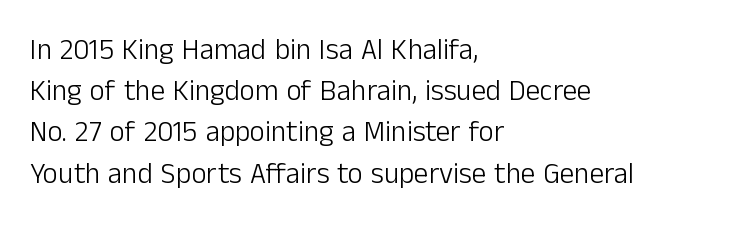
{"serif": "no", "italic": "no", "bold": "no", "weight": "light", "width": "normal", "stroke_contrast": "low", "x_height": "medium", "monospaced": "no", "underline": "no", "align": "left", "line_spacing": "normal", "line_spacing_ratio": 1.42, "letter_spacing": "normal", "letter_spacing_em": 0.0, "glyph_px": 29}
